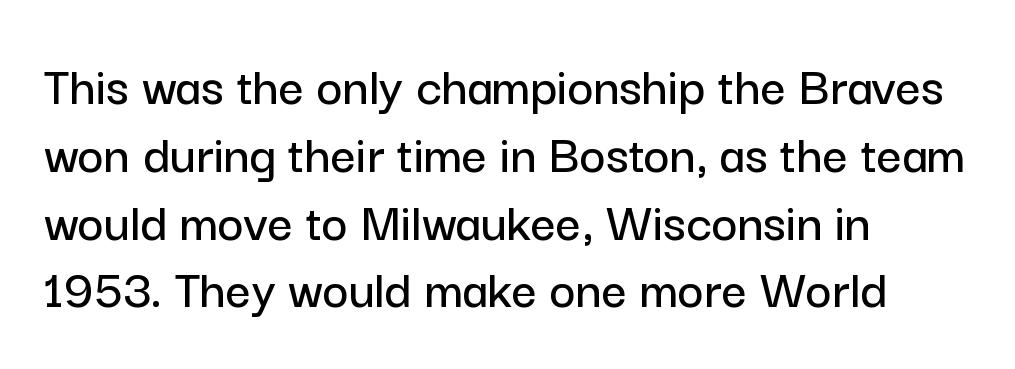
Q: Is the text italic (slanted)? A: No, it is upright.
Q: Is the typeface a serif or a sans-serif typeface? A: Sans-serif.
Q: Is the text underlined? A: No.
Q: How is the paragraph aligned? A: Left-aligned.
Q: Is the spacing between letters normal or unusually wide? A: Normal.
Q: Width (condensed, normal, or wide)? A: Normal.
Q: Stroke contrast? A: Low.
Q: x-height? A: Medium.
Q: Monospaced? A: No.
